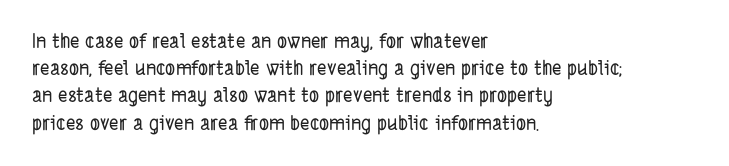
Q: Is the text underlined? A: No.
Q: How is the paragraph aligned? A: Left-aligned.
Q: Is the spacing between letters normal or unusually wide? A: Normal.
Q: Is the spacing between lines tight, normal or loose? A: Normal.
